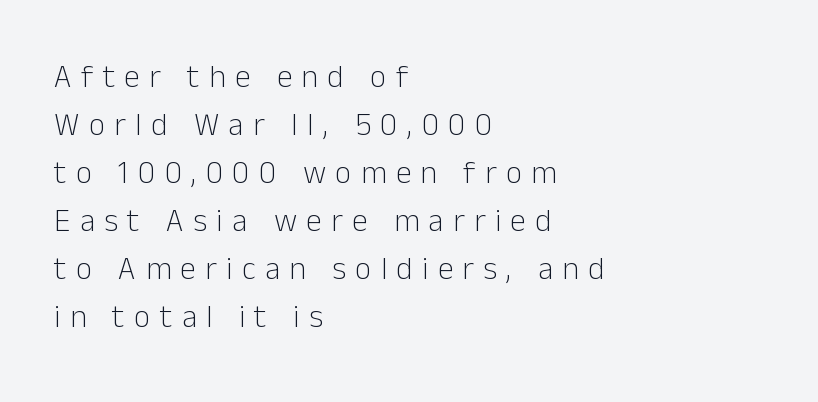
Q: Is the text bold? A: No.
Q: Is the text italic (slanted)? A: No, it is upright.
Q: Is the typeface a serif or a sans-serif typeface? A: Sans-serif.
Q: Is the text underlined? A: No.
Q: How is the paragraph aligned? A: Left-aligned.
Q: Is the spacing between letters normal or unusually wide? A: Unusually wide.
Q: Is the spacing between lines tight, normal or loose? A: Normal.
Q: Width (condensed, normal, or wide)? A: Normal.
Q: Stroke contrast? A: Low.
Q: x-height? A: Medium.
Q: Monospaced? A: No.
